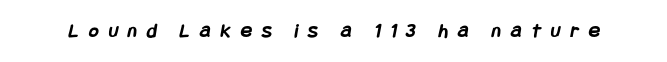
The image shows 21 px bold type; set unusually wide letter spacing (+0.48 em), not underlined.
